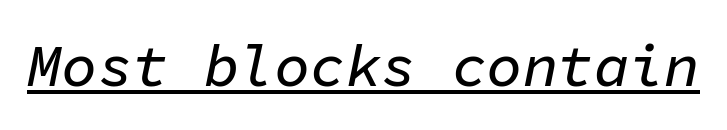
Q: Is the text italic (slanted)? A: Yes, it leans right by about 11 degrees.
Q: Is the text underlined? A: Yes.
Q: Is the spacing between letters normal or unusually wide? A: Normal.
Q: Width (condensed, normal, or wide)? A: Normal.
Q: Stroke contrast? A: Low.
Q: x-height? A: Medium.
Q: Monospaced? A: Yes.
